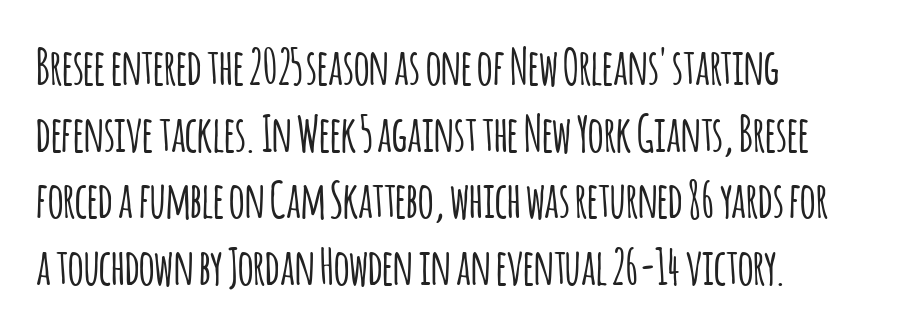
The image shows 49 px condensed sans-serif type, upright; set left-aligned, normal line spacing (1.36x), normal letter spacing, not underlined; low stroke contrast and a large x-height.
